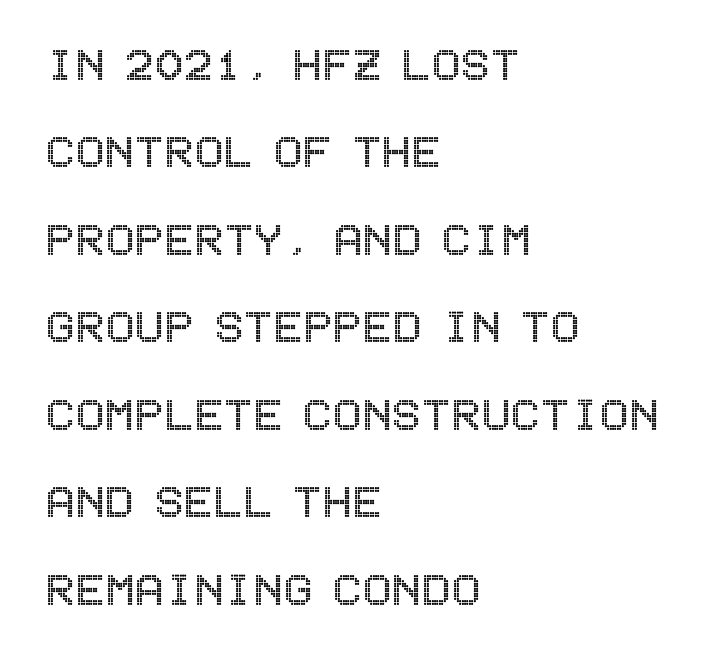
Honestly, the row spacing looks completely unremarkable. These lines were composed using upright roman letters. Is the letter spacing exaggerated? No — it looks like the ordinary default. Line beginnings align vertically; line endings do not. The zone under the glyphs is completely vacant.
